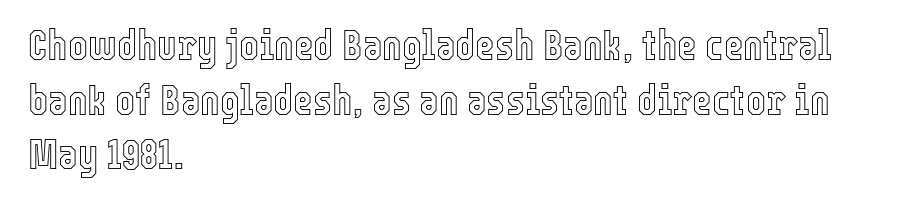
The image shows 42 px condensed type, upright; set left-aligned, normal line spacing (1.3x), normal letter spacing, not underlined; a medium x-height.
